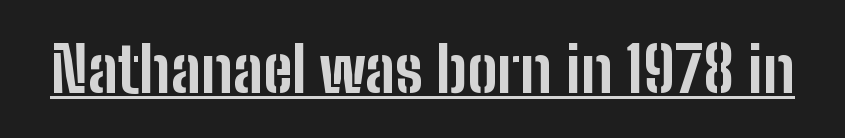
{"serif": "no", "italic": "no", "bold": "yes", "weight": "bold", "width": "condensed", "stroke_contrast": "low", "x_height": "medium", "monospaced": "no", "underline": "yes", "letter_spacing": "normal", "letter_spacing_em": 0.0, "glyph_px": 63}
